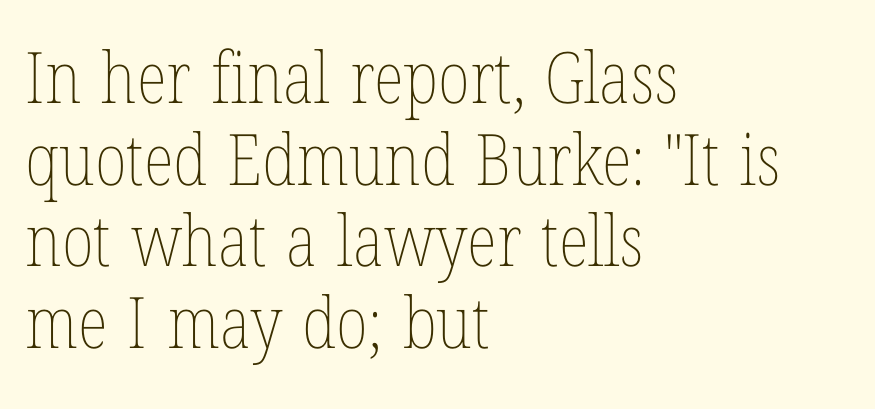
{"italic": "no", "bold": "no", "weight": "thin", "width": "condensed", "stroke_contrast": "low", "x_height": "medium", "monospaced": "no", "underline": "no", "align": "left", "line_spacing": "tight", "line_spacing_ratio": 1.15, "letter_spacing": "normal", "letter_spacing_em": 0.0, "glyph_px": 71}
